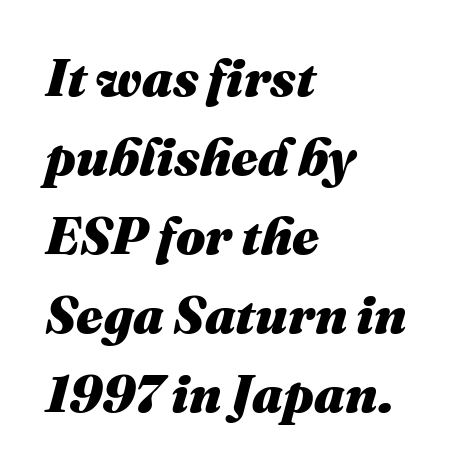
{"italic": "yes", "lean": "right", "slant_degrees": 16, "bold": "yes", "weight": "heavy", "width": "normal", "stroke_contrast": "medium", "x_height": "medium", "monospaced": "no", "underline": "no", "align": "left", "line_spacing": "normal", "line_spacing_ratio": 1.52, "letter_spacing": "normal", "letter_spacing_em": 0.0, "glyph_px": 52}
